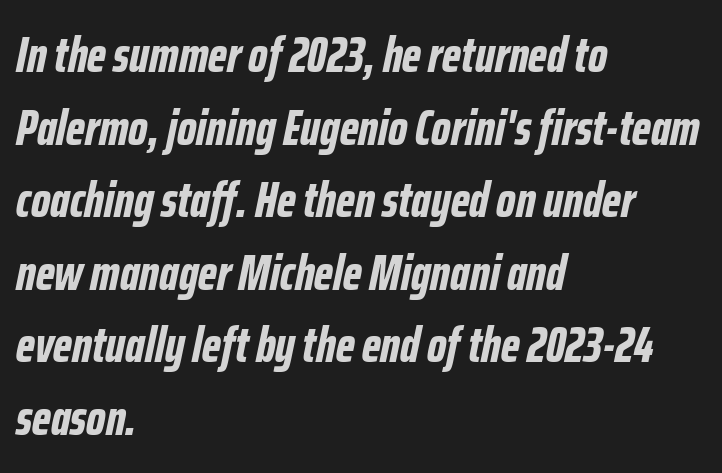
Notice how the passage keeps a crisp vertical edge on the left only. How are the letters spaced? Ordinarily, with no added tracking. Words float on clear page, feet unadorned. Think of a printed novel: that variable character pitch is what you see here. Strokes here are thick enough to call this a true bold.
